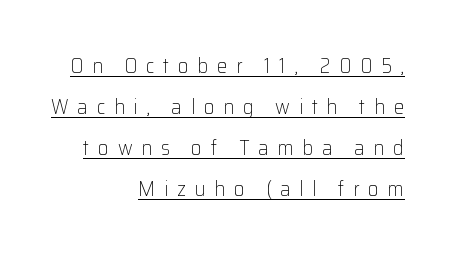
{"italic": "no", "bold": "no", "underline": "yes", "align": "right", "line_spacing": "loose", "line_spacing_ratio": 1.95, "letter_spacing": "wide", "letter_spacing_em": 0.41, "glyph_px": 21}
